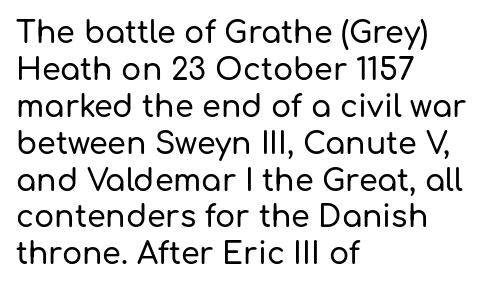
The image shows 30 px sans-serif type, upright; set left-aligned, line spacing 1.23x, normal letter spacing, not underlined; low stroke contrast and a medium x-height.
